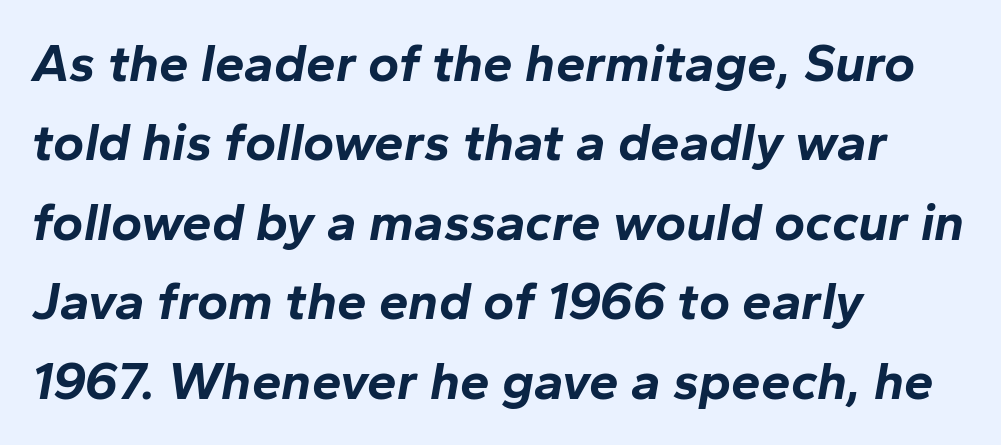
Q: Is the text bold? A: Yes.
Q: Is the text italic (slanted)? A: Yes, it leans right by about 10 degrees.
Q: Is the text underlined? A: No.
Q: How is the paragraph aligned? A: Left-aligned.
Q: Is the spacing between letters normal or unusually wide? A: Normal.
Q: Is the spacing between lines tight, normal or loose? A: Normal.
Q: Width (condensed, normal, or wide)? A: Normal.
Q: Stroke contrast? A: Low.
Q: x-height? A: Medium.
Q: Monospaced? A: No.
